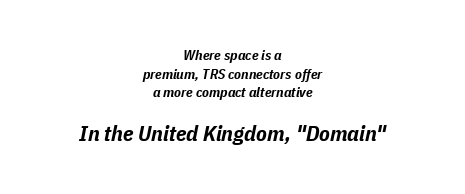
{"italic": "yes", "lean": "right", "slant_degrees": 11, "bold": "yes", "underline": "no", "align": "center", "line_spacing": "normal", "line_spacing_ratio": 1.33, "letter_spacing": "normal", "letter_spacing_em": 0.0, "larger_block": "second", "size_ratio": 1.57, "glyph_px": 22}
